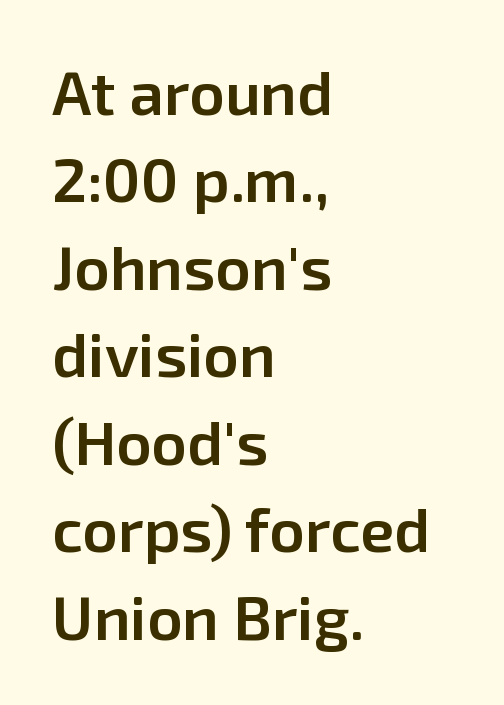
{"serif": "no", "italic": "no", "bold": "semi", "weight": "semibold", "width": "normal", "stroke_contrast": "low", "x_height": "medium", "monospaced": "no", "underline": "no", "align": "left", "line_spacing": "normal", "line_spacing_ratio": 1.41, "letter_spacing": "normal", "letter_spacing_em": 0.0, "glyph_px": 62}
